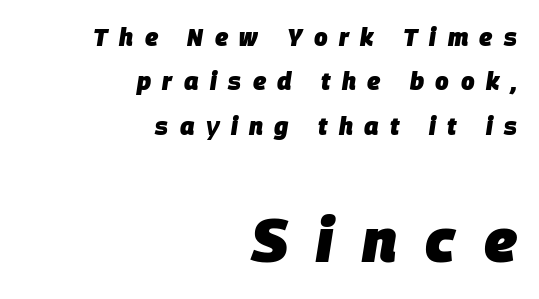
{"italic": "yes", "lean": "right", "slant_degrees": 9, "bold": "yes", "weight": "heavy", "width": "normal", "stroke_contrast": "low", "x_height": "large", "monospaced": "no", "underline": "no", "align": "right", "line_spacing_ratio": 1.85, "letter_spacing": "wide", "letter_spacing_em": 0.48, "larger_block": "second", "size_ratio": 2.5, "glyph_px": 60}
